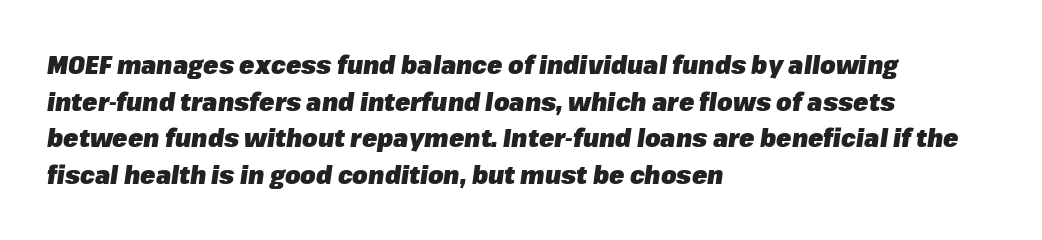
The image shows 25 px bold type, italic (leaning right); set left-aligned, normal line spacing (1.47x), normal letter spacing, not underlined.
